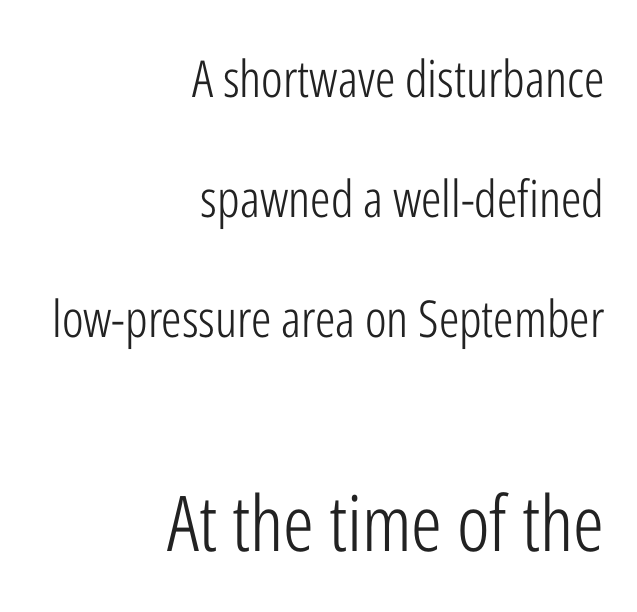
{"serif": "no", "italic": "no", "bold": "no", "weight": "light", "width": "condensed", "stroke_contrast": "low", "x_height": "medium", "monospaced": "no", "underline": "no", "align": "right", "line_spacing": "loose", "line_spacing_ratio": 2.35, "letter_spacing": "normal", "letter_spacing_em": 0.0, "larger_block": "second", "size_ratio": 1.51, "glyph_px": 77}
